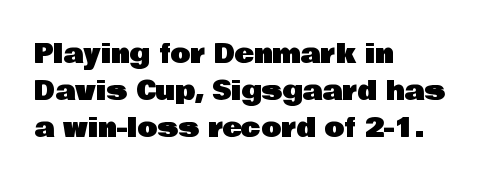
The image shows 26 px text type, upright; set left-aligned, normal line spacing (1.42x), normal letter spacing, not underlined.
